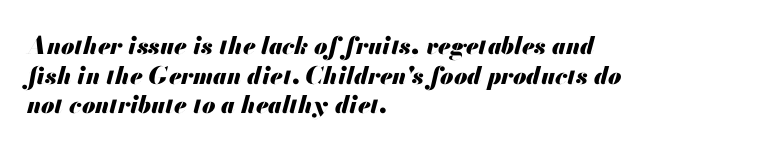
The image shows 24 px bold type, italic (leaning right); set left-aligned, line spacing 1.23x, normal letter spacing, not underlined.
